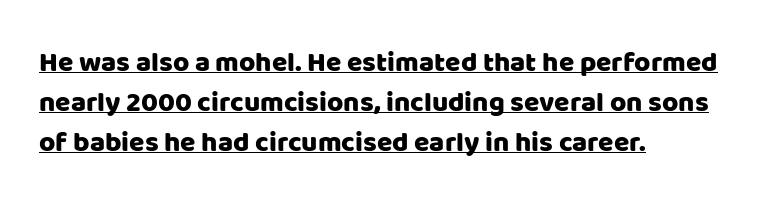
If you drew a line through each stem, it would be perfectly vertical. The typeface chosen for these lines omits serifs. A normal amount of white space separates one row of letters from the next. The face used here is rendered with its standard letterfit. Casual observation: everything's shoved over to the left.
